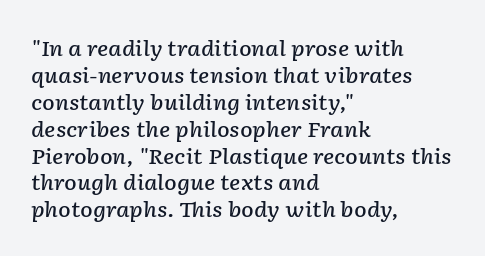
The image shows 21 px text type, italic (leaning right); set left-aligned, normal line spacing (1.28x), normal letter spacing, not underlined.
